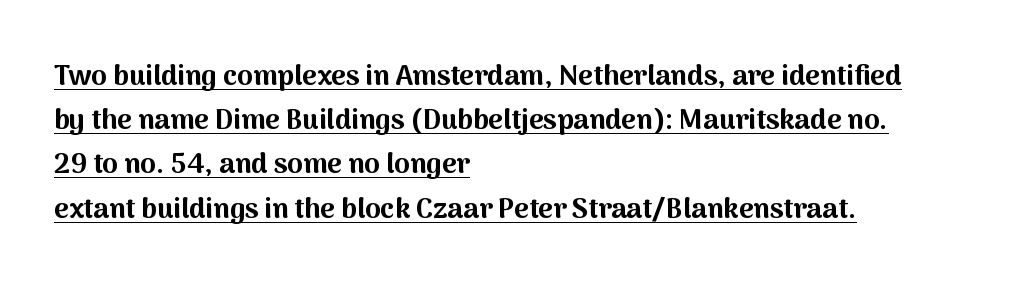
The strokes are fattened all the way to bold. Vertical strokes here are truly vertical. These lines are composed in type without serifs. The designer left line spacing at the default. Proportional: the letters do not fall into vertical columns. Honestly, the letter spacing is just normal — you wouldn't notice it.
